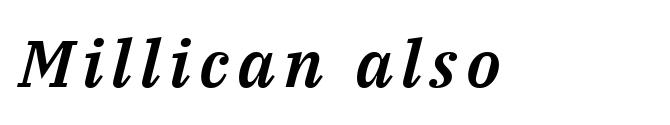
Q: Is the text italic (slanted)? A: Yes, it leans right by about 14 degrees.
Q: Is the text underlined? A: No.
Q: Width (condensed, normal, or wide)? A: Normal.
Q: Stroke contrast? A: Medium.
Q: x-height? A: Medium.
Q: Monospaced? A: No.
